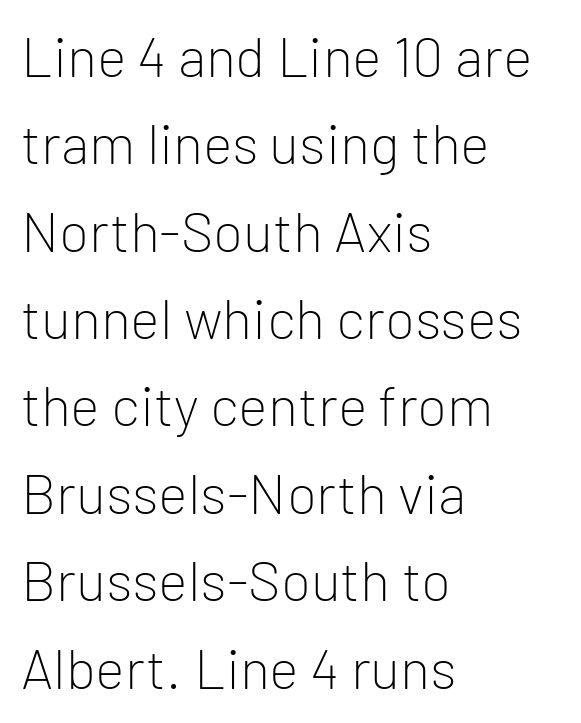
{"serif": "no", "italic": "no", "bold": "no", "weight": "light", "width": "normal", "stroke_contrast": "low", "x_height": "medium", "monospaced": "no", "underline": "no", "align": "left", "line_spacing": "normal", "line_spacing_ratio": 1.56, "letter_spacing": "normal", "letter_spacing_em": 0.0, "glyph_px": 56}
